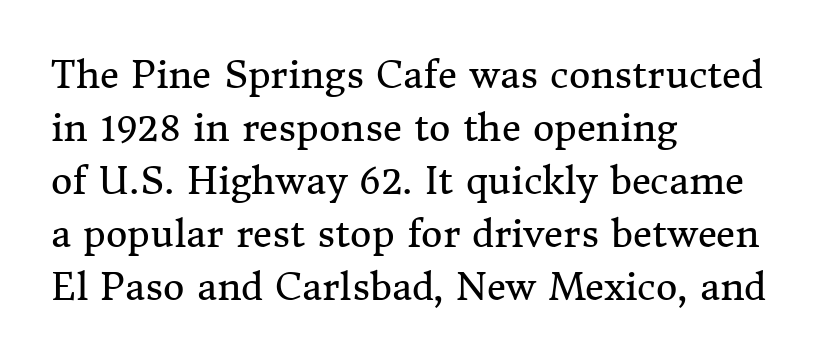
The image shows 37 px regular-weight serif type, upright; set left-aligned, normal line spacing (1.43x), normal letter spacing, not underlined; medium stroke contrast and a medium x-height.
